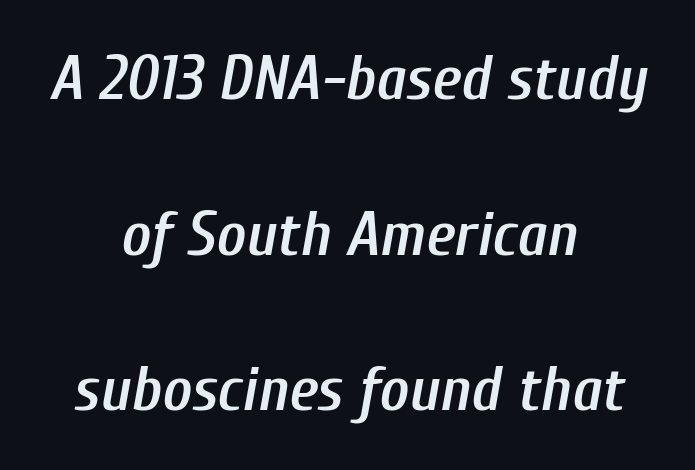
The image shows 63 px semibold, condensed type, italic (leaning right); set centered, loose line spacing (2.47x), normal letter spacing, not underlined; low stroke contrast and a medium x-height.
